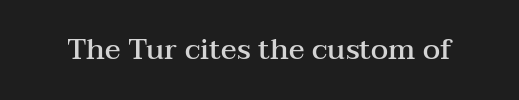
Q: Is the text bold? A: Semi-bold.
Q: Is the text italic (slanted)? A: No, it is upright.
Q: Is the typeface a serif or a sans-serif typeface? A: Serif.
Q: Is the text underlined? A: No.
Q: Is the spacing between letters normal or unusually wide? A: Normal.
Q: Width (condensed, normal, or wide)? A: Wide.
Q: Stroke contrast? A: Medium.
Q: x-height? A: Medium.
Q: Monospaced? A: No.
